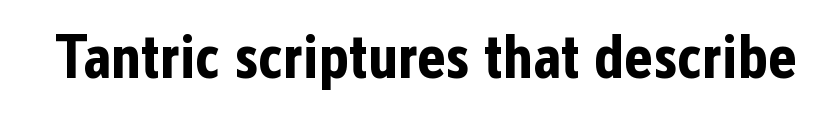
{"serif": "no", "italic": "no", "bold": "yes", "weight": "bold", "width": "condensed", "stroke_contrast": "low", "x_height": "medium", "monospaced": "no", "underline": "no", "letter_spacing": "normal", "letter_spacing_em": 0.0, "glyph_px": 62}
